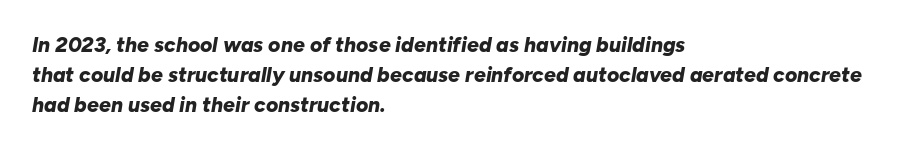
The image shows 21 px bold type, italic (leaning right); set left-aligned, normal line spacing (1.44x), normal letter spacing, not underlined.
